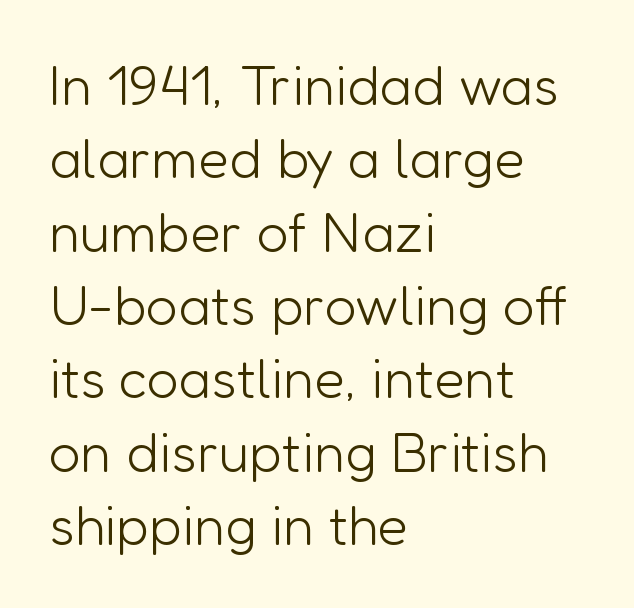
The image shows 56 px light sans-serif type, upright; set left-aligned, normal line spacing (1.31x), normal letter spacing, not underlined; low stroke contrast and a medium x-height.
